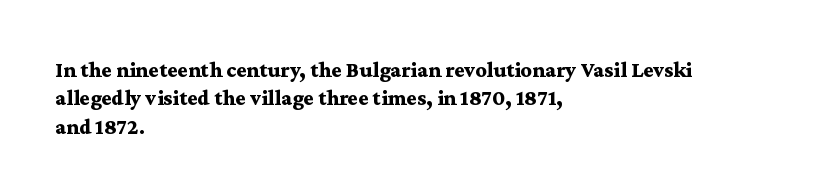
This is the regular roman posture of the typeface. The lines in this sample share a left origin and differ only in where they stop. Standard letterfit; no display-style spreading of the glyphs. Heavy-handed strokes throughout: this text is bold. The space directly below the letters is spotless.
